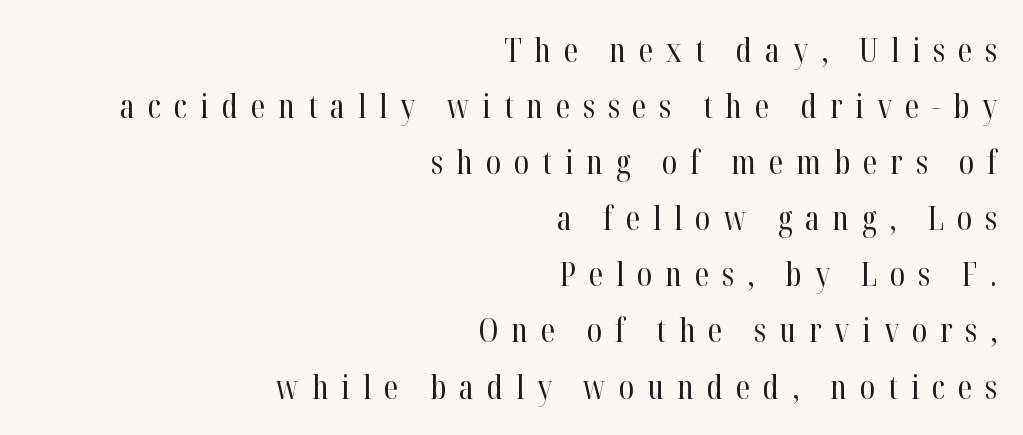
Letters rest on an invisible, unmarked baseline. The letterforms sit at book weight or below. The rows are spaced the way most documents space them. The letters advance in unequal steps, a hallmark of proportional type. Look at the bottom of the vertical strokes: they flare into serifs here.
